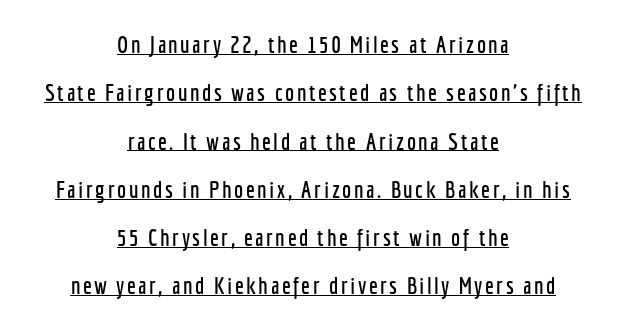
Q: Is the text italic (slanted)? A: No, it is upright.
Q: Is the text underlined? A: Yes.
Q: How is the paragraph aligned? A: Centered.
Q: Is the spacing between lines tight, normal or loose? A: Loose.
